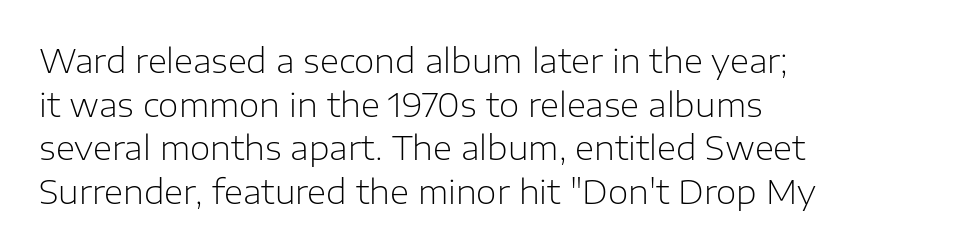
The image shows 33 px light sans-serif type, upright; set left-aligned, normal line spacing (1.32x), normal letter spacing, not underlined; low stroke contrast and a medium x-height.
